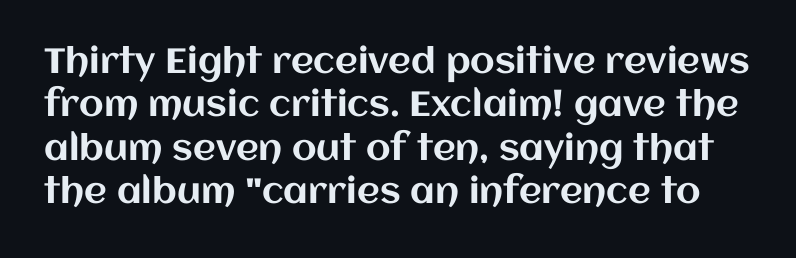
The rendering keeps characters at their native spacing. The zone under the glyphs is completely vacant. Character widths vary here, with narrow letters taking less room than wide ones. Ordinary non-slanted type is in use.
